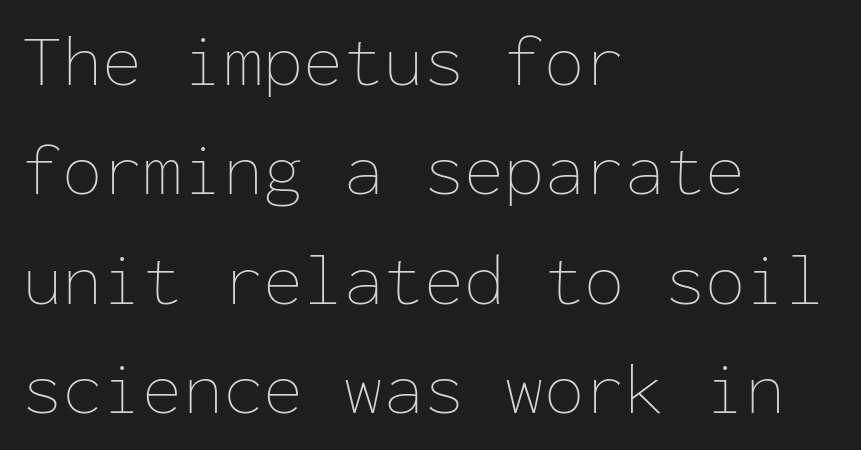
Q: Is the text bold? A: No.
Q: Is the text italic (slanted)? A: No, it is upright.
Q: Is the text underlined? A: No.
Q: How is the paragraph aligned? A: Left-aligned.
Q: Is the spacing between letters normal or unusually wide? A: Normal.
Q: Is the spacing between lines tight, normal or loose? A: Normal.
Q: Width (condensed, normal, or wide)? A: Normal.
Q: Stroke contrast? A: Low.
Q: x-height? A: Medium.
Q: Monospaced? A: Yes.
